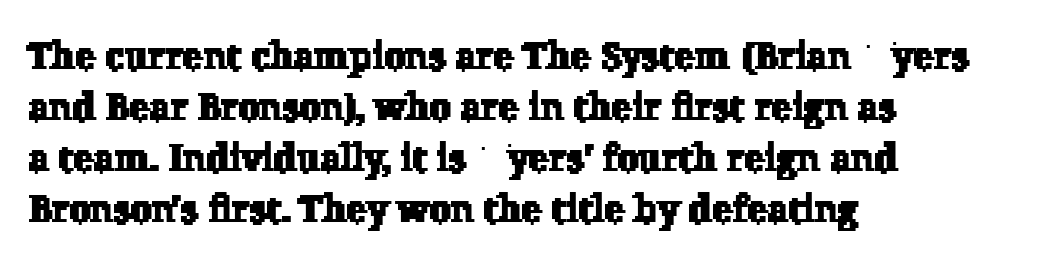
{"serif": "yes", "width": "normal", "stroke_contrast": "low", "x_height": "medium", "monospaced": "no", "underline": "no", "align": "left", "line_spacing": "normal", "line_spacing_ratio": 1.34, "letter_spacing": "normal", "letter_spacing_em": 0.0, "glyph_px": 38}
